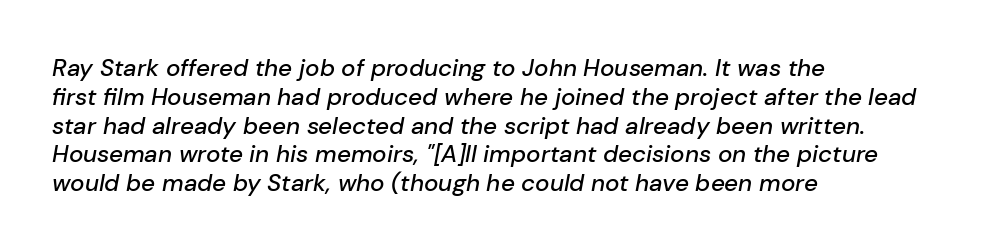
Q: Is the text italic (slanted)? A: Yes, it leans right by about 10 degrees.
Q: Is the text underlined? A: No.
Q: How is the paragraph aligned? A: Left-aligned.
Q: Is the spacing between letters normal or unusually wide? A: Normal.
